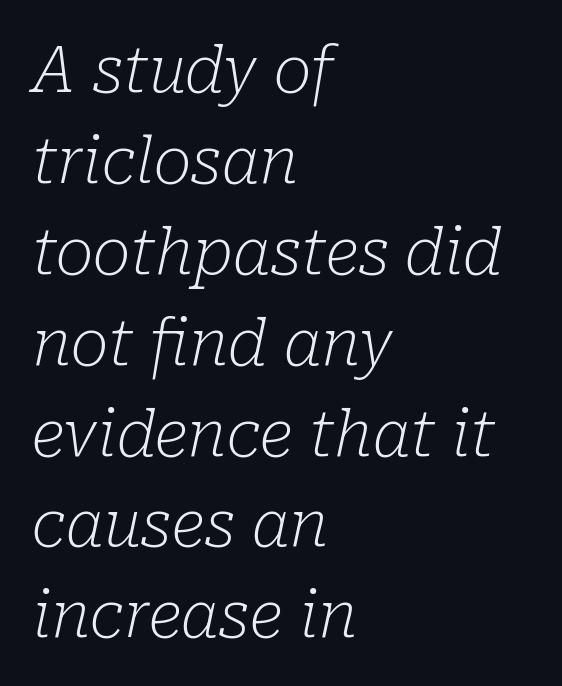
The image shows 64 px light serif type, italic (leaning right); set left-aligned, normal line spacing (1.42x), normal letter spacing, not underlined; low stroke contrast and a medium x-height.
